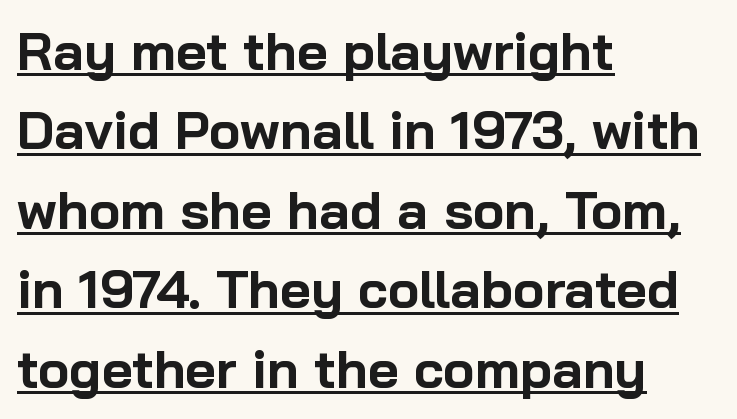
Q: Is the text bold? A: Yes.
Q: Is the text italic (slanted)? A: No, it is upright.
Q: Is the typeface a serif or a sans-serif typeface? A: Sans-serif.
Q: Is the text underlined? A: Yes.
Q: How is the paragraph aligned? A: Left-aligned.
Q: Is the spacing between letters normal or unusually wide? A: Normal.
Q: Is the spacing between lines tight, normal or loose? A: Normal.
Q: Width (condensed, normal, or wide)? A: Normal.
Q: Stroke contrast? A: Low.
Q: x-height? A: Medium.
Q: Monospaced? A: No.
